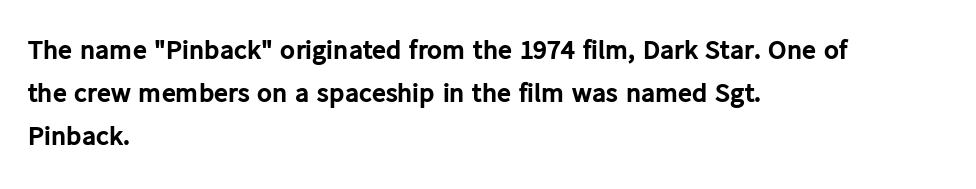
The image shows 28 px bold sans-serif type, upright; set left-aligned, normal line spacing (1.53x), normal letter spacing, not underlined; low stroke contrast and a medium x-height.
